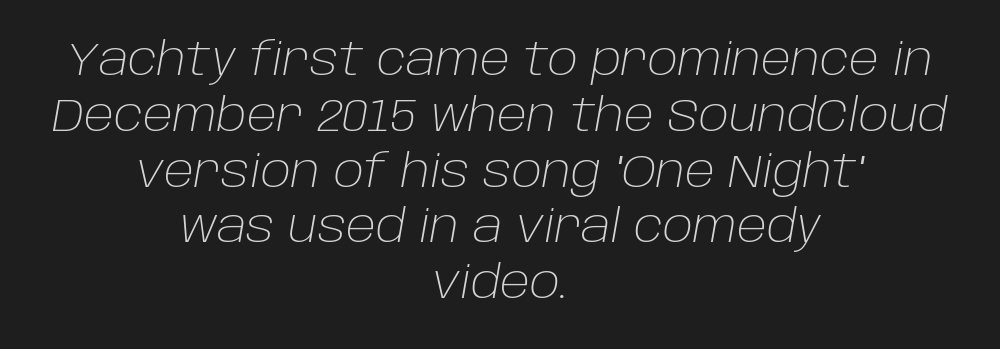
The image shows 45 px light type, italic (leaning right); set centered, line spacing 1.24x, normal letter spacing, not underlined; low stroke contrast and a large x-height.
